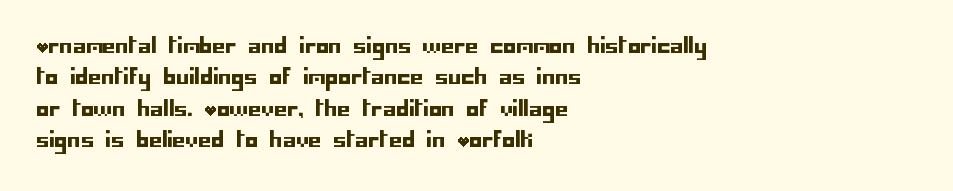
{"italic": "no", "underline": "no", "align": "left", "line_spacing": "normal", "line_spacing_ratio": 1.5, "letter_spacing": "normal", "letter_spacing_em": 0.0, "glyph_px": 21}
